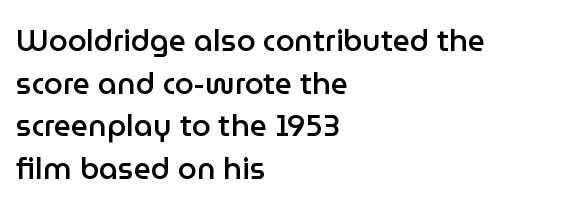
The image shows 30 px semibold sans-serif type, upright; set left-aligned, normal line spacing (1.42x), normal letter spacing, not underlined; low stroke contrast and a medium x-height.
